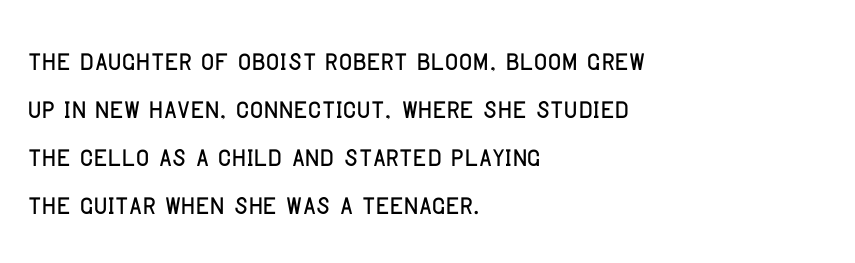
Q: Is the text italic (slanted)? A: No, it is upright.
Q: Is the typeface a serif or a sans-serif typeface? A: Sans-serif.
Q: Is the text underlined? A: No.
Q: How is the paragraph aligned? A: Left-aligned.
Q: Is the spacing between letters normal or unusually wide? A: Normal.
Q: Is the spacing between lines tight, normal or loose? A: Normal.
Q: Width (condensed, normal, or wide)? A: Condensed.
Q: Stroke contrast? A: Low.
Q: x-height? A: Large.
Q: Monospaced? A: No.
